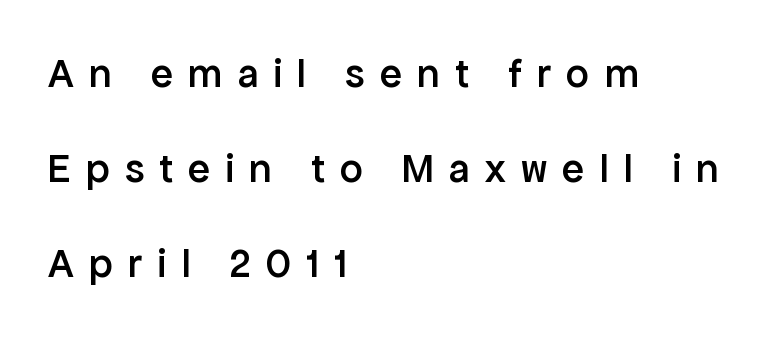
{"serif": "no", "italic": "no", "bold": "semi", "weight": "semibold", "width": "normal", "stroke_contrast": "low", "x_height": "medium", "monospaced": "no", "underline": "no", "align": "left", "line_spacing": "loose", "line_spacing_ratio": 2.32, "letter_spacing": "wide", "letter_spacing_em": 0.37, "glyph_px": 41}
